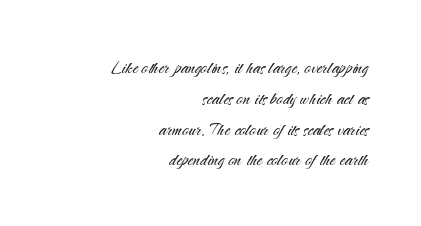
The image shows 22 px text type; set right-aligned, normal line spacing (1.4x), normal letter spacing, not underlined.
